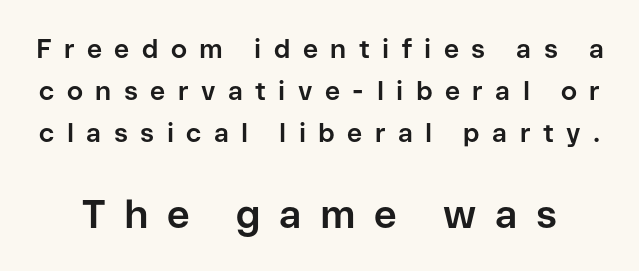
The image shows 39 px bold sans-serif type, upright; set normal line spacing (1.61x), unusually wide letter spacing (+0.48 em), not underlined; the second (bottom) block is 1.5x larger; low stroke contrast and a medium x-height.
